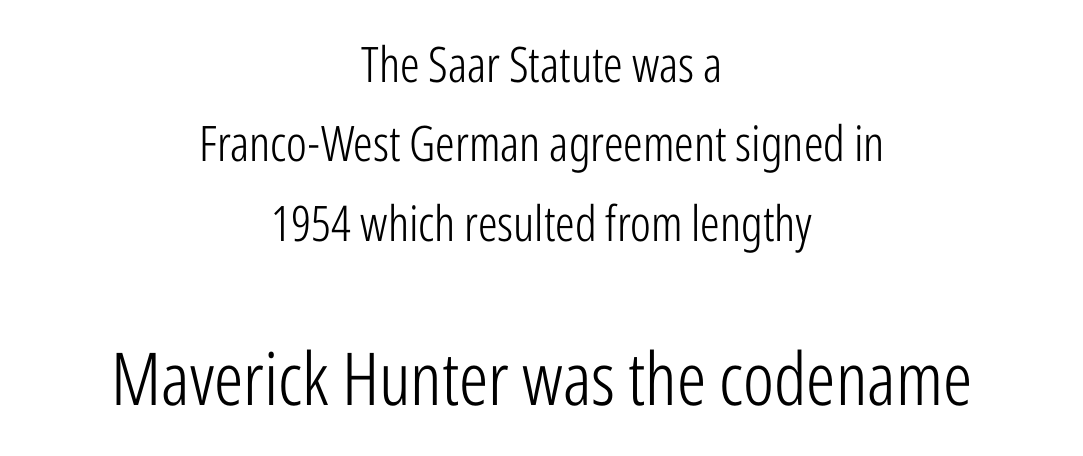
{"serif": "no", "italic": "no", "bold": "no", "weight": "light", "width": "condensed", "stroke_contrast": "low", "x_height": "medium", "monospaced": "no", "underline": "no", "align": "center", "line_spacing": "normal", "line_spacing_ratio": 1.62, "letter_spacing": "normal", "letter_spacing_em": 0.0, "larger_block": "second", "size_ratio": 1.49, "glyph_px": 73}
